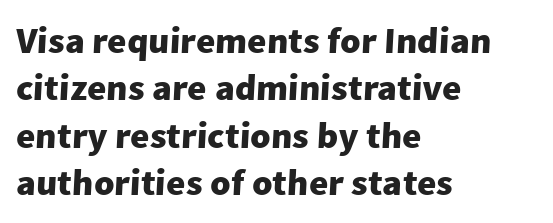
Q: Is the text bold? A: Yes.
Q: Is the typeface a serif or a sans-serif typeface? A: Sans-serif.
Q: Is the text underlined? A: No.
Q: How is the paragraph aligned? A: Left-aligned.
Q: Is the spacing between letters normal or unusually wide? A: Normal.
Q: Is the spacing between lines tight, normal or loose? A: Normal.
Q: Width (condensed, normal, or wide)? A: Normal.
Q: Stroke contrast? A: Low.
Q: x-height? A: Medium.
Q: Monospaced? A: No.
